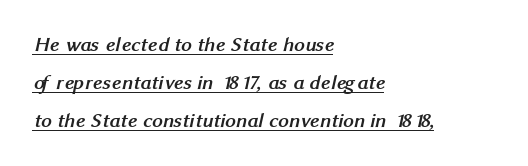
The rendering uses a bold face; every stroke is thick and dark. Words appear dense and cohesive because spacing is normal. These characters rest on top of a visible drawn line. Line starts are locked; line ends wander.
